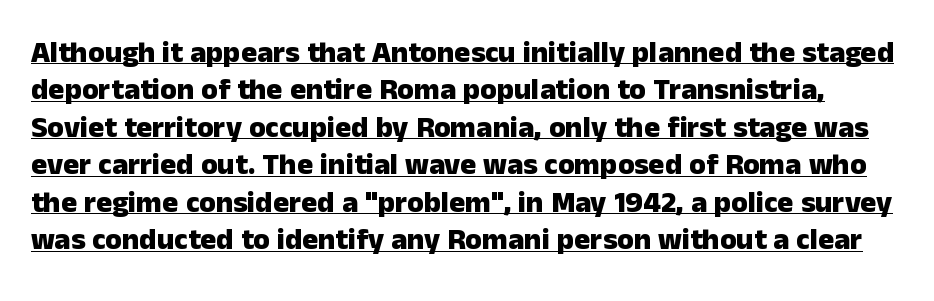
The image shows 30 px heavy sans-serif type, upright; set normal line spacing (1.25x), normal letter spacing, underlined; low stroke contrast and a medium x-height.
